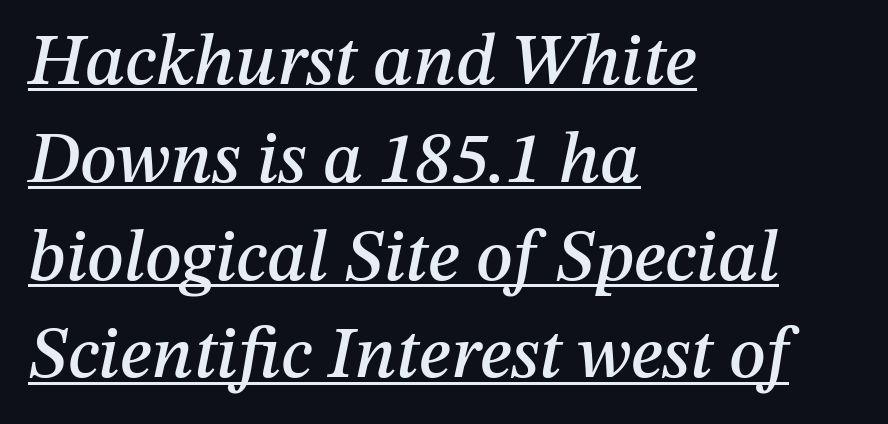
Q: Is the text italic (slanted)? A: Yes, it leans right by about 12 degrees.
Q: Is the text underlined? A: Yes.
Q: How is the paragraph aligned? A: Left-aligned.
Q: Is the spacing between letters normal or unusually wide? A: Normal.
Q: Is the spacing between lines tight, normal or loose? A: Normal.
Q: Width (condensed, normal, or wide)? A: Normal.
Q: Stroke contrast? A: Medium.
Q: x-height? A: Medium.
Q: Monospaced? A: No.
